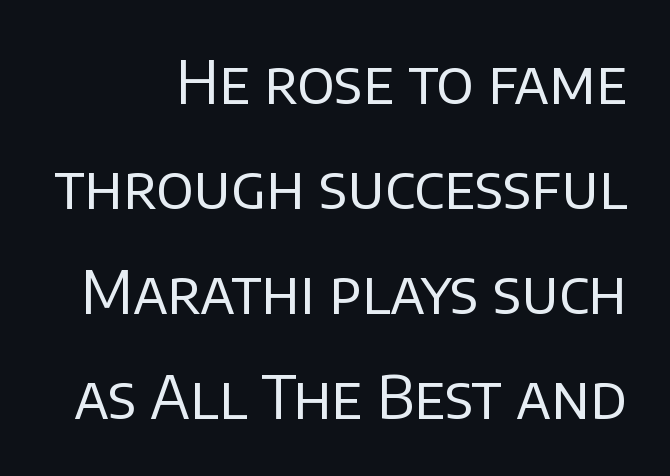
{"serif": "no", "italic": "no", "bold": "no", "weight": "regular", "width": "normal", "stroke_contrast": "low", "x_height": "large", "monospaced": "no", "underline": "no", "align": "right", "line_spacing_ratio": 1.78, "letter_spacing": "normal", "letter_spacing_em": 0.0, "glyph_px": 59}
